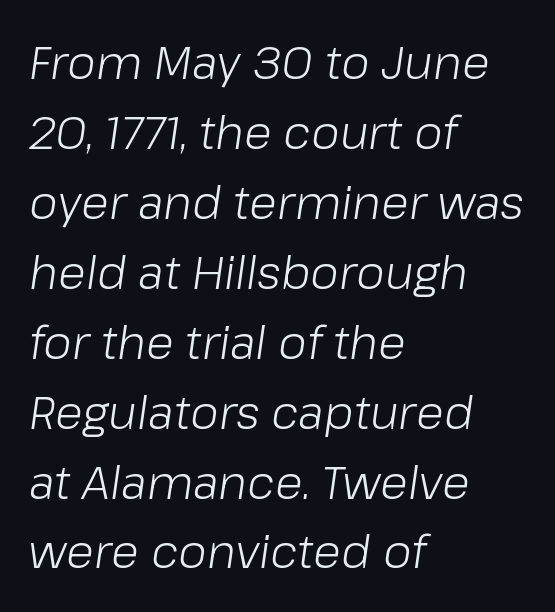
The image shows 46 px light type, italic (leaning right); set left-aligned, normal line spacing (1.52x), normal letter spacing, not underlined; low stroke contrast and a medium x-height.
